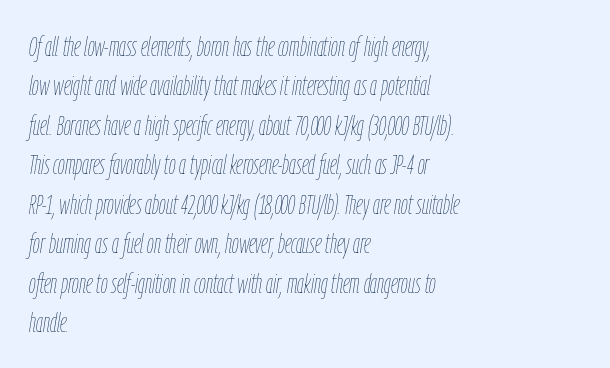
{"italic": "yes", "lean": "right", "slant_degrees": 9, "bold": "no", "underline": "no", "align": "left", "line_spacing": "normal", "line_spacing_ratio": 1.46, "letter_spacing": "normal", "letter_spacing_em": 0.0, "glyph_px": 27}
